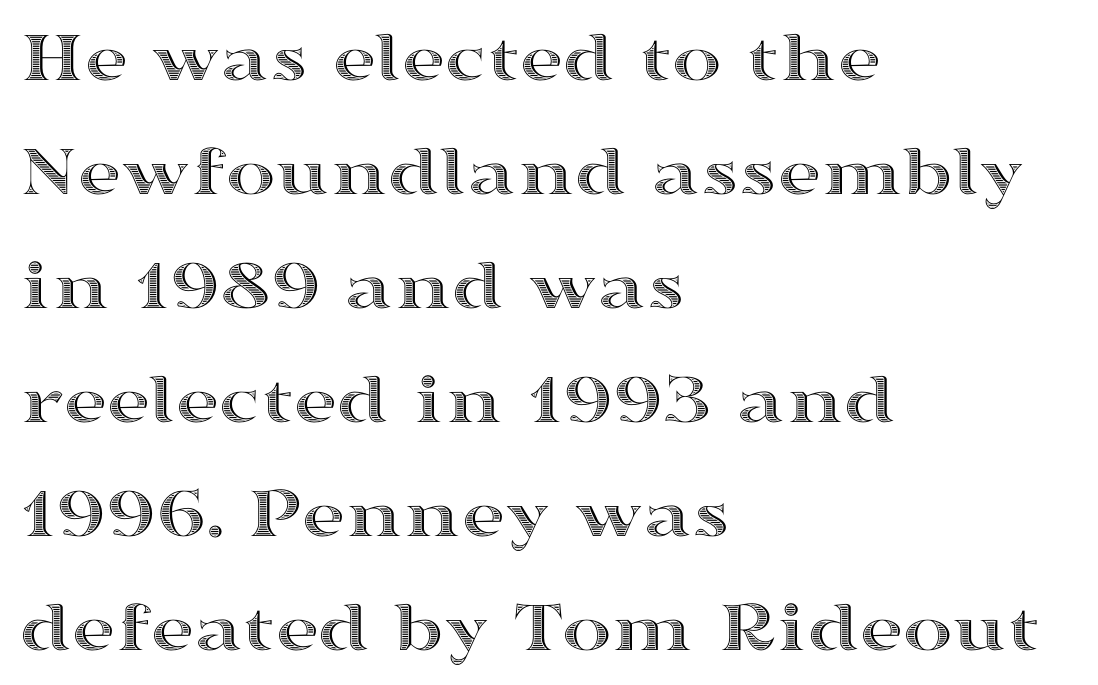
{"italic": "no", "width": "wide", "x_height": "medium", "monospaced": "no", "underline": "no", "align": "left", "line_spacing": "normal", "line_spacing_ratio": 1.52, "letter_spacing": "normal", "letter_spacing_em": 0.0, "glyph_px": 75}
